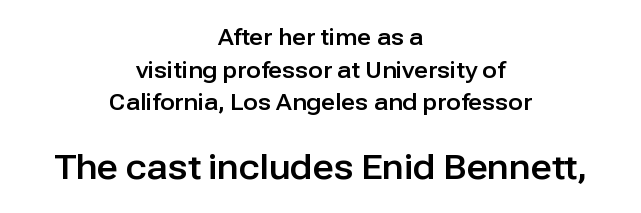
{"serif": "no", "italic": "no", "width": "normal", "stroke_contrast": "low", "x_height": "medium", "monospaced": "no", "underline": "no", "align": "center", "line_spacing": "normal", "line_spacing_ratio": 1.48, "letter_spacing": "normal", "letter_spacing_em": 0.0, "larger_block": "second", "size_ratio": 1.5, "glyph_px": 33}
